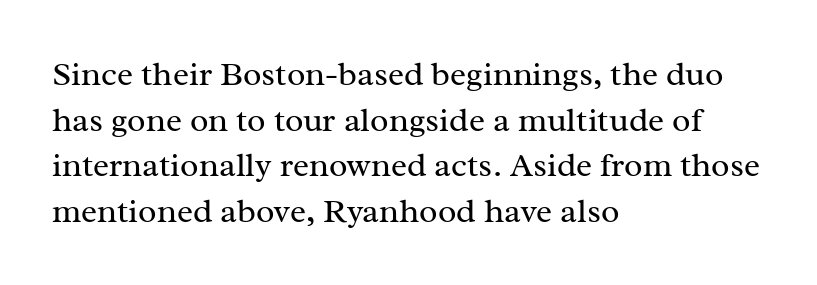
{"serif": "yes", "italic": "no", "bold": "no", "weight": "regular", "width": "normal", "stroke_contrast": "medium", "x_height": "medium", "monospaced": "no", "underline": "no", "align": "left", "line_spacing": "normal", "line_spacing_ratio": 1.34, "letter_spacing": "normal", "letter_spacing_em": 0.0, "glyph_px": 34}
